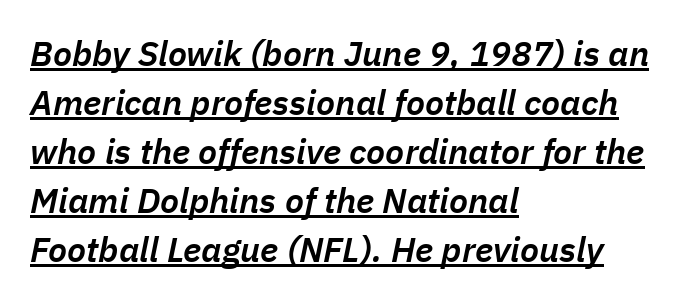
Q: Is the text bold? A: Semi-bold.
Q: Is the text italic (slanted)? A: Yes, it leans right by about 11 degrees.
Q: Is the text underlined? A: Yes.
Q: How is the paragraph aligned? A: Left-aligned.
Q: Is the spacing between letters normal or unusually wide? A: Normal.
Q: Is the spacing between lines tight, normal or loose? A: Normal.
Q: Width (condensed, normal, or wide)? A: Normal.
Q: Stroke contrast? A: Low.
Q: x-height? A: Medium.
Q: Monospaced? A: No.
